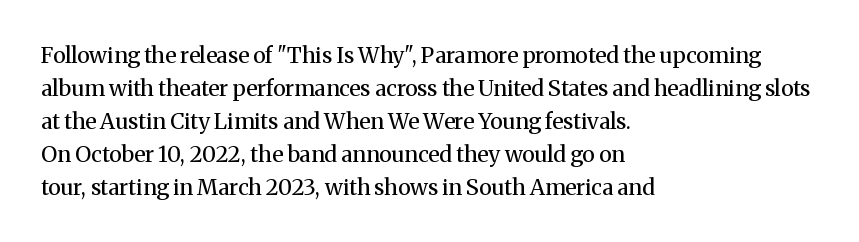
{"italic": "no", "bold": "no", "underline": "no", "align": "left", "line_spacing": "normal", "line_spacing_ratio": 1.5, "letter_spacing": "normal", "letter_spacing_em": 0.0, "glyph_px": 22}
